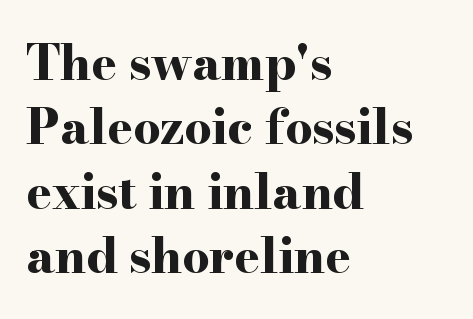
Each word holds together tightly as a unit, with standard inter-letter gaps. Horizontal alignment here is leftward, the default for most running prose. The type family on display is of the serif kind. Varying glyph widths throughout — classic text-font behaviour. Its strokes are broad and dark, the hallmark of bold type. This is roman type, the default non-slanted kind.
